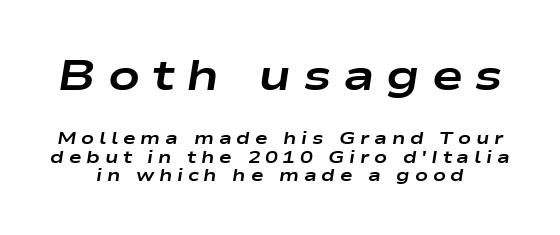
{"italic": "yes", "lean": "right", "slant_degrees": 9, "bold": "yes", "weight": "bold", "width": "wide", "stroke_contrast": "low", "x_height": "medium", "monospaced": "no", "underline": "no", "line_spacing": "tight", "line_spacing_ratio": 1.09, "letter_spacing": "wide", "letter_spacing_em": 0.28, "larger_block": "first", "size_ratio": 2.47, "glyph_px": 42}
